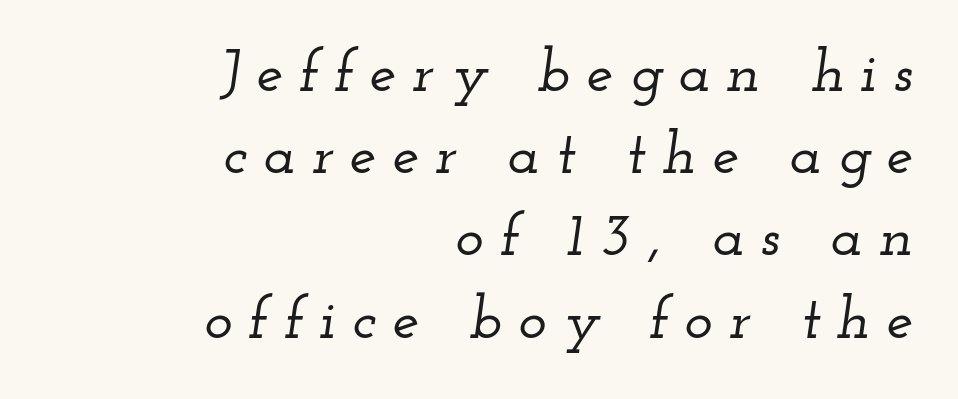
{"serif": "yes", "italic": "yes", "lean": "right", "slant_degrees": 12, "width": "wide", "stroke_contrast": "low", "x_height": "small", "monospaced": "no", "underline": "no", "align": "right", "line_spacing": "normal", "line_spacing_ratio": 1.37, "letter_spacing": "wide", "letter_spacing_em": 0.27, "glyph_px": 60}
